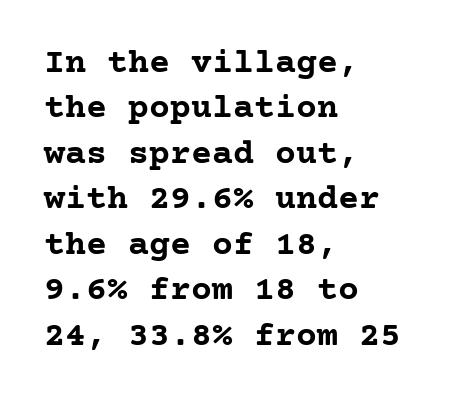
Reading down the column, the eye jumps a familiar distance to each next line. A typesetter would label this face a serif. Only glyphs here, with clear space below each row. Standard letterfit; no display-style spreading of the glyphs. Characters remain perfectly vertical along every line.
